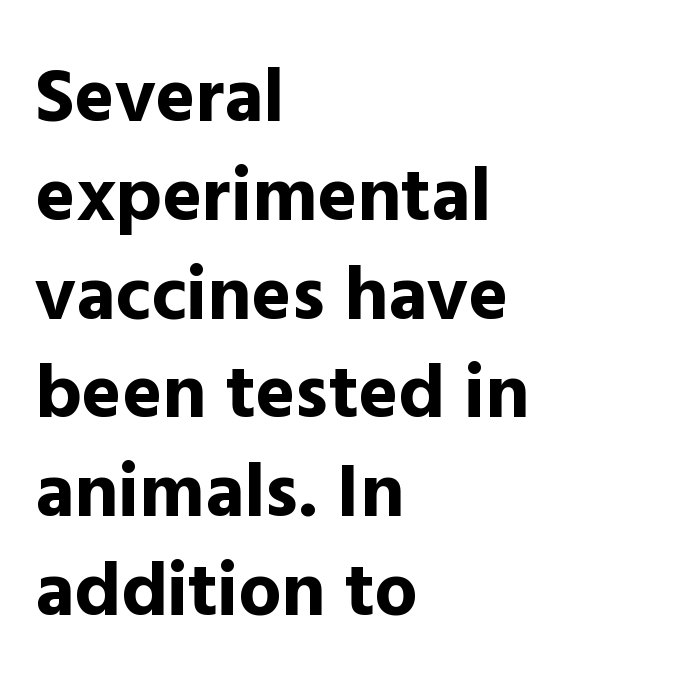
The image shows 76 px bold sans-serif type, upright; set left-aligned, normal line spacing (1.3x), normal letter spacing, not underlined; a medium x-height.
